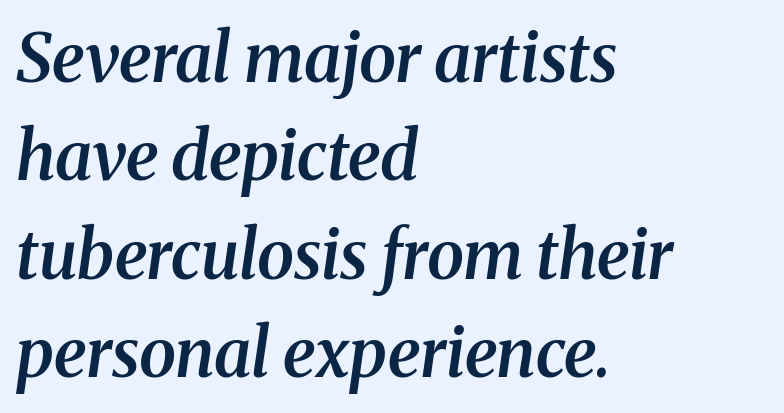
{"serif": "yes", "italic": "yes", "lean": "right", "slant_degrees": 8, "bold": "semi", "weight": "semibold", "width": "normal", "stroke_contrast": "medium", "x_height": "medium", "monospaced": "no", "underline": "no", "align": "left", "line_spacing": "normal", "line_spacing_ratio": 1.47, "letter_spacing": "normal", "letter_spacing_em": 0.0, "glyph_px": 67}
